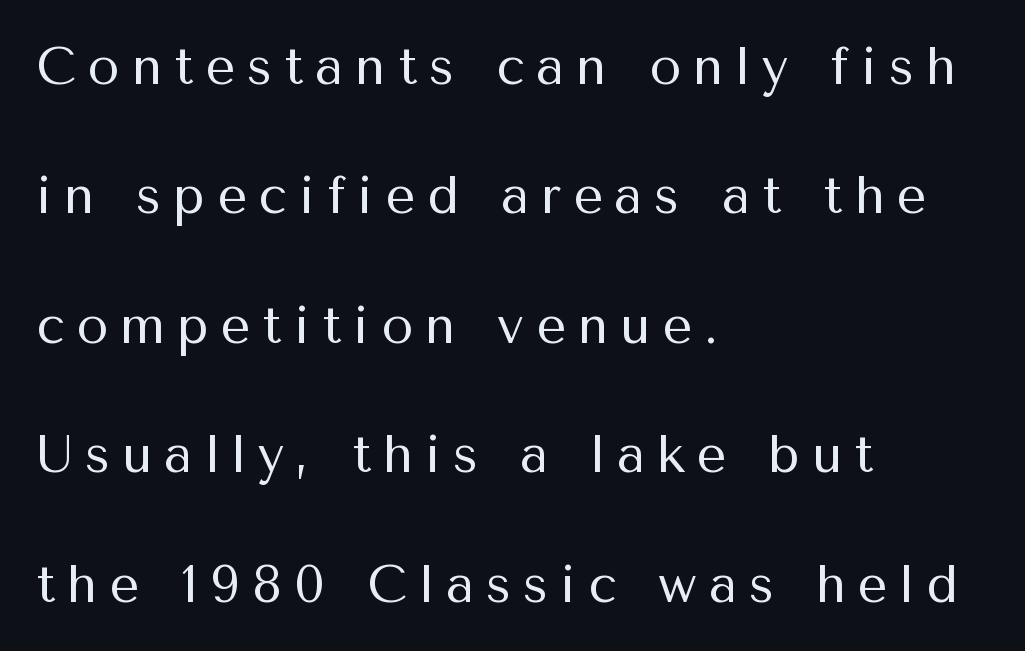
The rendering uses natural spacing where letterforms have individual widths. Rows of type keep a wide berth in the vertical direction. A typesetter would call this heavily tracked-out type. Bare-footed words on every line.
